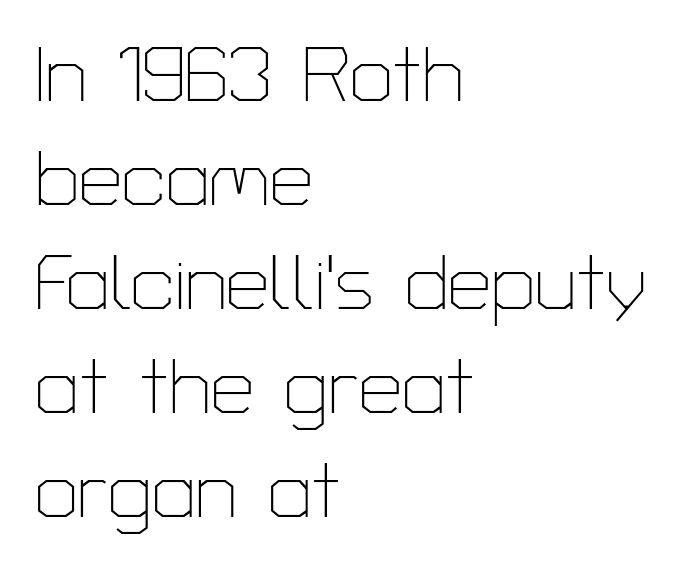
Q: Is the text bold? A: No.
Q: Is the text italic (slanted)? A: No, it is upright.
Q: Is the typeface a serif or a sans-serif typeface? A: Sans-serif.
Q: Is the text underlined? A: No.
Q: How is the paragraph aligned? A: Left-aligned.
Q: Is the spacing between letters normal or unusually wide? A: Normal.
Q: Is the spacing between lines tight, normal or loose? A: Normal.
Q: Width (condensed, normal, or wide)? A: Normal.
Q: Stroke contrast? A: Low.
Q: x-height? A: Medium.
Q: Monospaced? A: No.
